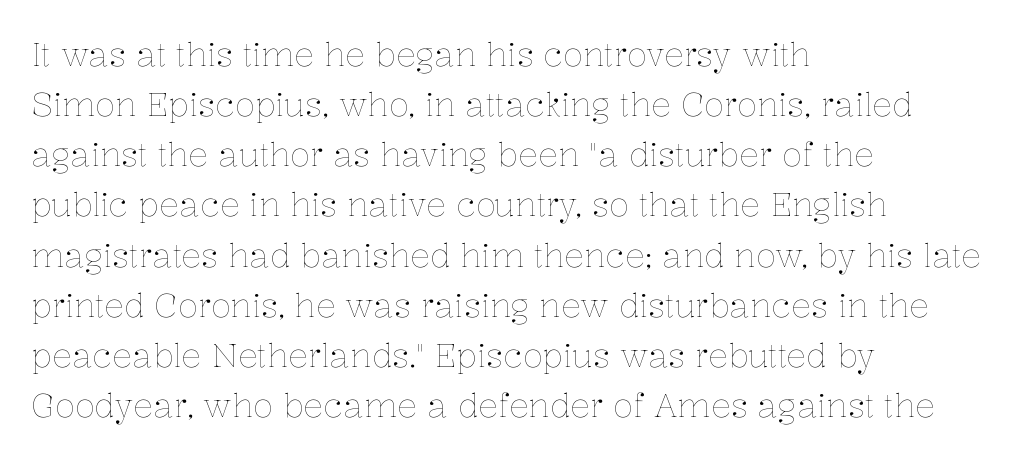
The image shows 33 px thin type, upright; set left-aligned, normal line spacing (1.52x), normal letter spacing, not underlined; low stroke contrast and a medium x-height.
